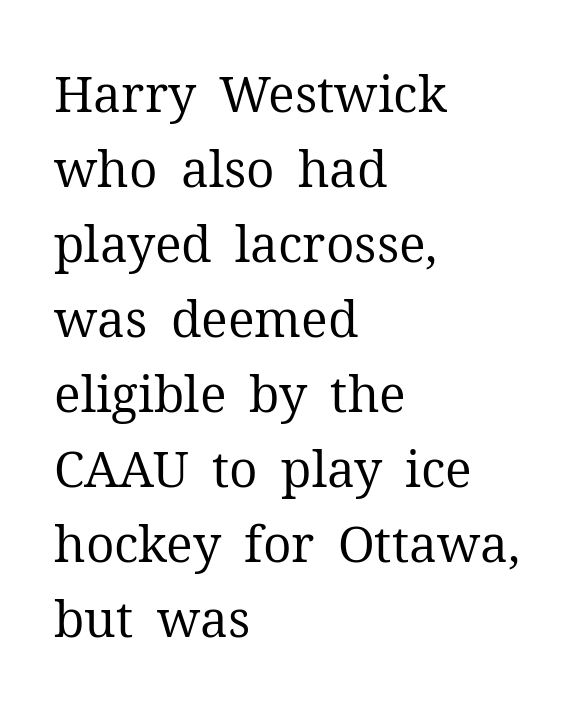
Q: Is the text bold? A: No.
Q: Is the text italic (slanted)? A: No, it is upright.
Q: Is the typeface a serif or a sans-serif typeface? A: Serif.
Q: Is the text underlined? A: No.
Q: How is the paragraph aligned? A: Left-aligned.
Q: Is the spacing between letters normal or unusually wide? A: Normal.
Q: Is the spacing between lines tight, normal or loose? A: Normal.
Q: Width (condensed, normal, or wide)? A: Normal.
Q: Stroke contrast? A: Medium.
Q: x-height? A: Medium.
Q: Monospaced? A: No.
